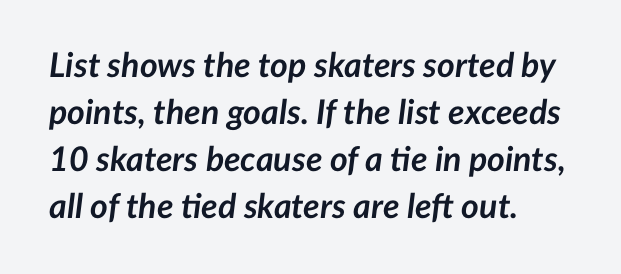
{"italic": "yes", "lean": "right", "slant_degrees": 7, "bold": "yes", "weight": "semibold", "width": "normal", "stroke_contrast": "low", "x_height": "medium", "monospaced": "no", "underline": "no", "align": "left", "line_spacing": "normal", "line_spacing_ratio": 1.38, "letter_spacing": "normal", "letter_spacing_em": 0.0, "glyph_px": 34}
